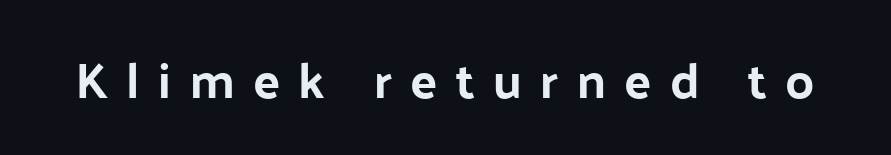
Note the varied advance widths — an 'i' is clearly narrower than an 'm'. Just letters on the line, the space beneath them empty. There is plenty of visible air inserted between adjacent glyphs. When letters stand straight like this, we call the style roman or upright.
